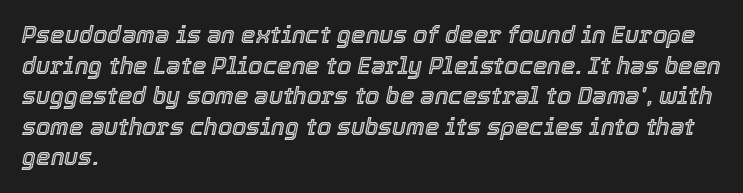
The image shows 23 px text type, italic (leaning right); set left-aligned, normal line spacing (1.33x), normal letter spacing, not underlined.
